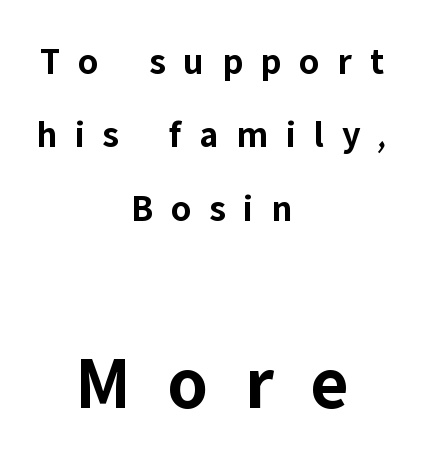
The image shows 77 px bold sans-serif type, upright; set centered, loose line spacing (1.93x), unusually wide letter spacing (+0.47 em), not underlined; the second (bottom) block is 2.03x larger; low stroke contrast and a medium x-height.
